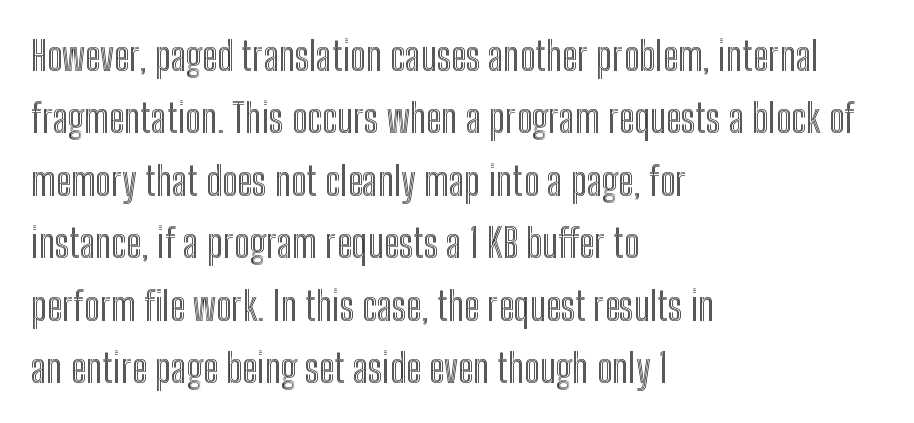
{"italic": "no", "width": "condensed", "x_height": "medium", "monospaced": "no", "underline": "no", "align": "left", "line_spacing": "normal", "line_spacing_ratio": 1.56, "letter_spacing": "normal", "letter_spacing_em": 0.0, "glyph_px": 40}
